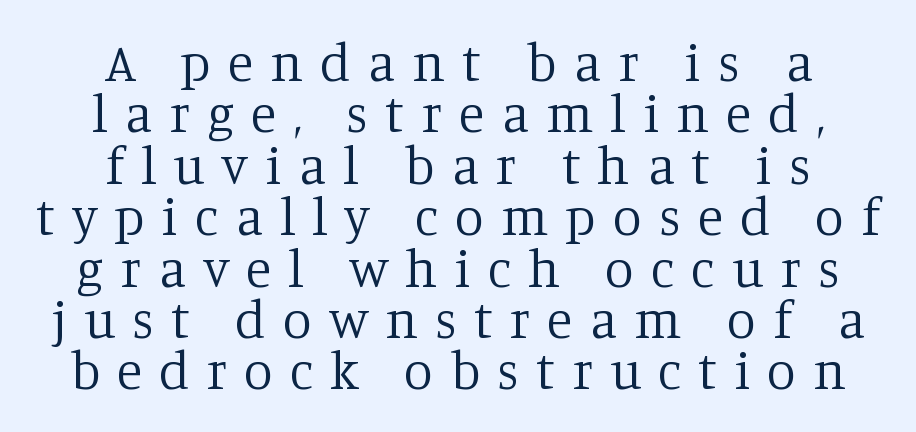
{"serif": "yes", "italic": "no", "bold": "no", "weight": "regular", "width": "normal", "stroke_contrast": "low", "x_height": "large", "monospaced": "no", "underline": "no", "align": "center", "line_spacing": "tight", "line_spacing_ratio": 0.97, "letter_spacing": "wide", "letter_spacing_em": 0.32, "glyph_px": 53}
